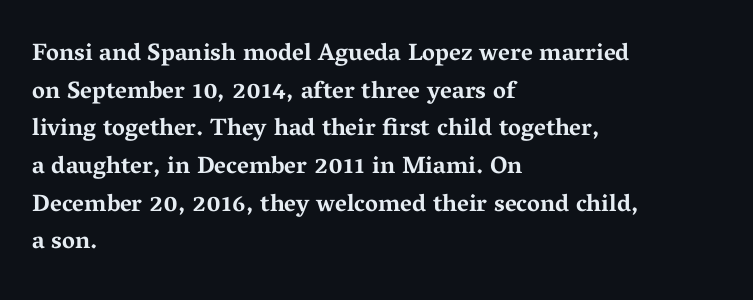
{"italic": "no", "bold": "yes", "underline": "no", "align": "left", "line_spacing": "normal", "line_spacing_ratio": 1.57, "letter_spacing": "normal", "letter_spacing_em": 0.0, "glyph_px": 24}
